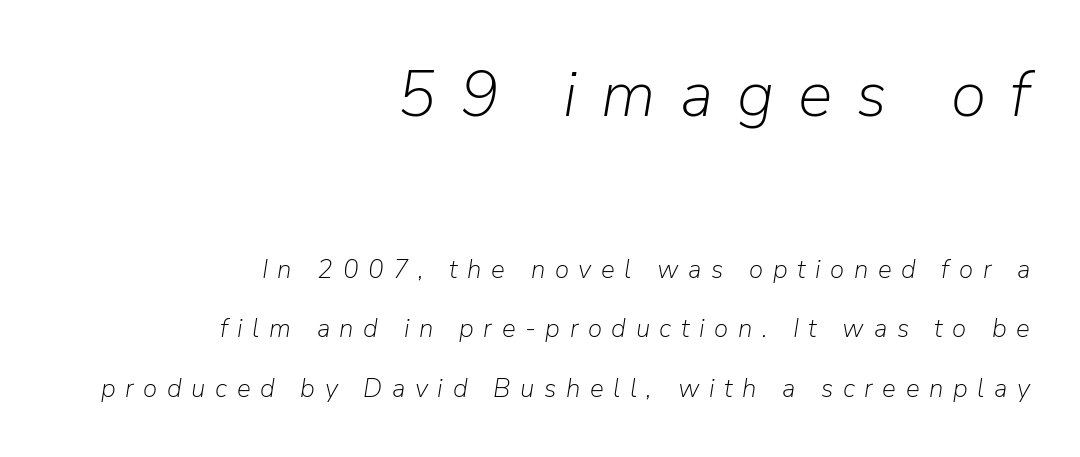
Q: Is the text bold? A: No.
Q: Is the text italic (slanted)? A: Yes, it leans right by about 9 degrees.
Q: Is the text underlined? A: No.
Q: How is the paragraph aligned? A: Right-aligned.
Q: Is the spacing between letters normal or unusually wide? A: Unusually wide.
Q: Is the spacing between lines tight, normal or loose? A: Loose.
Q: Which block of text is set in a larger size, the first (top) or the second (bottom)? A: The first (top) one.
Q: Width (condensed, normal, or wide)? A: Normal.
Q: Stroke contrast? A: Low.
Q: x-height? A: Medium.
Q: Monospaced? A: No.
